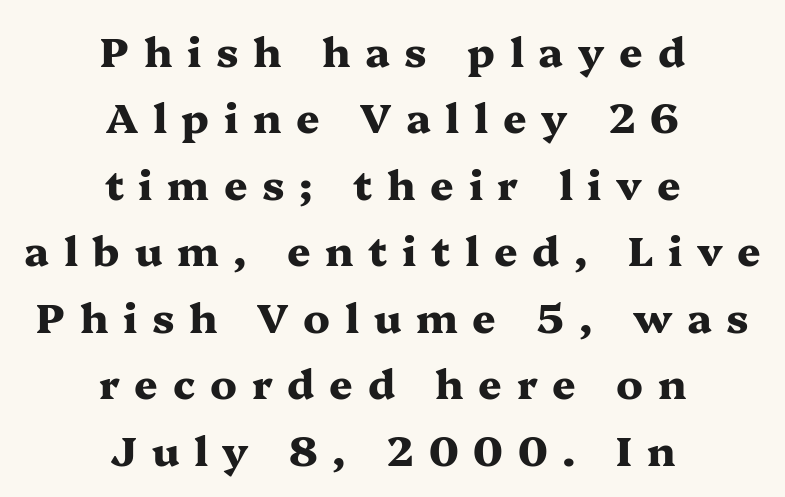
Words float on clear page, feet unadorned. The type is letterspaced generously, with wide tracking. This sample uses an upright cut, with every glyph sitting square on the baseline. Typographically, this falls in the serif category. The lines in this sample share a center point and differ in where they start and stop.
